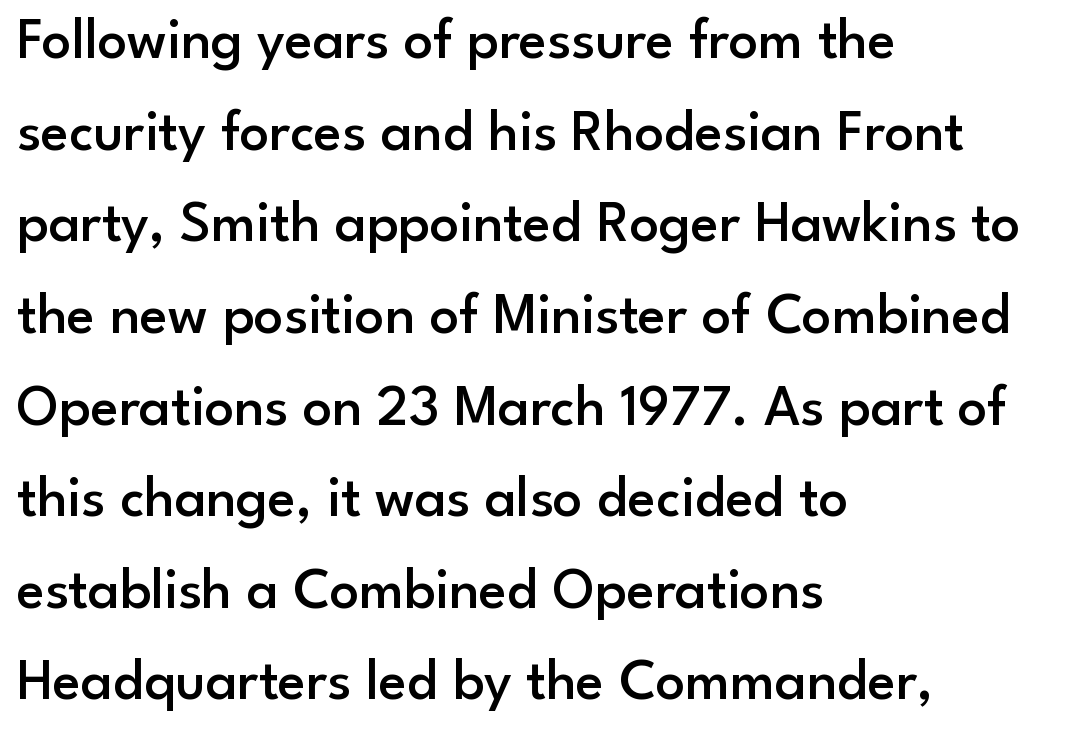
Vertical strokes here are truly vertical. The tracking reads as untouched default to a designer's eye. Rows of type keep a routine distance in the vertical direction. The rendering uses natural spacing where letterforms have individual widths. The area under the type is left untouched.
